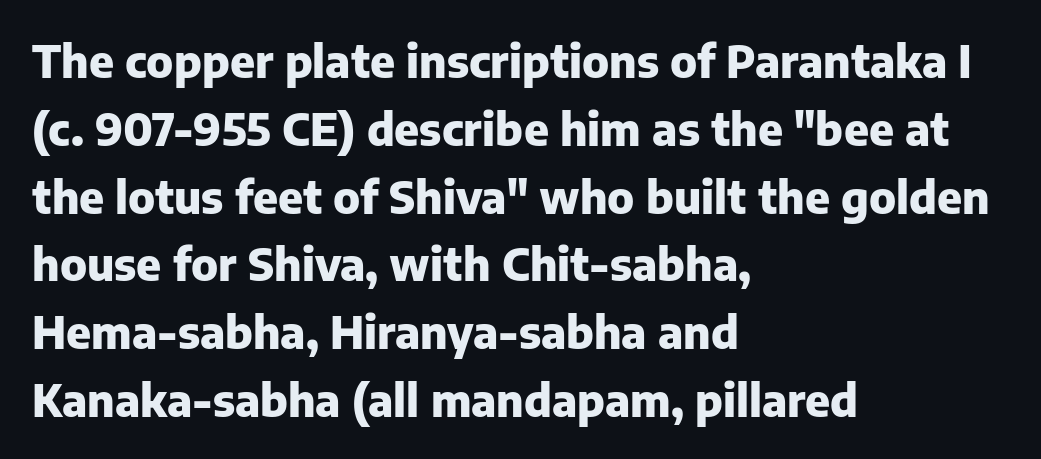
The rendering keeps characters at their native spacing. The passage shown is typeset with a sans-serif family. Stroke thickness is high; the sample reads as a true bold. The space directly below the letters is spotless. The typography opts for an upright posture over an oblique one. Reading down the column, the eye jumps a familiar distance to each next line.
